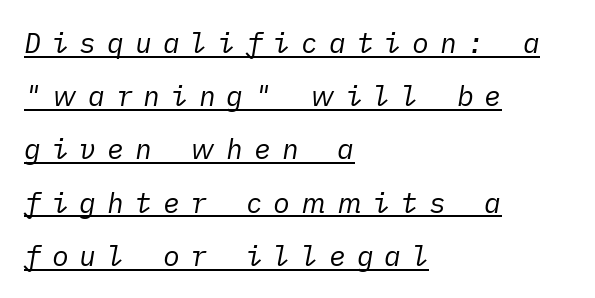
The image shows 28 px regular-weight type, italic (leaning right); set left-aligned, loose line spacing (1.9x), unusually wide letter spacing (+0.39 em), underlined; low stroke contrast and a medium x-height.
